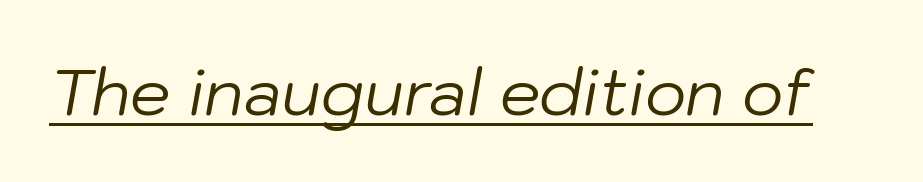
The image shows 64 px regular-weight type, italic (leaning right); set normal letter spacing, underlined; low stroke contrast and a medium x-height.
